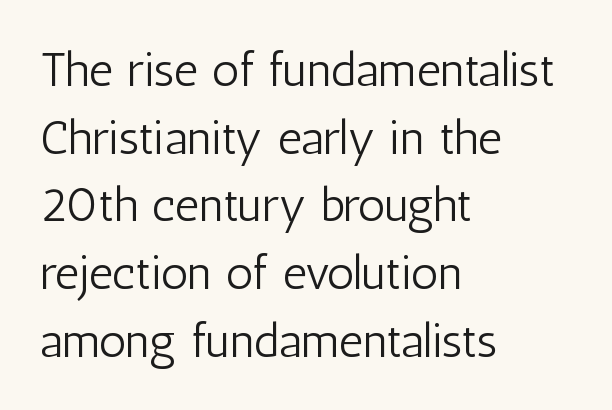
The image shows 48 px light, condensed sans-serif type, upright; set left-aligned, normal line spacing (1.41x), normal letter spacing, not underlined; low stroke contrast and a medium x-height.
